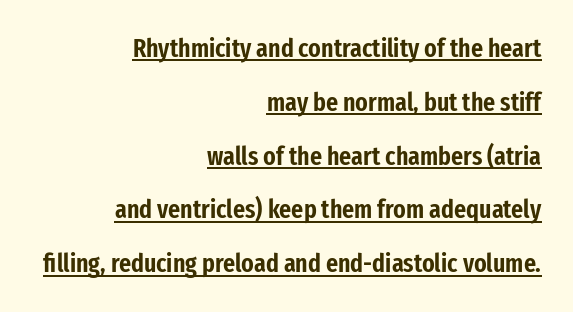
What stands out about the letter spacing? Nothing — it is the standard amount. The line-height multiplier appears high, well above default. Caption: lettering with a line underneath. In CSS terms this would be text-align: right. Is there any slant? The stems are plumb.
